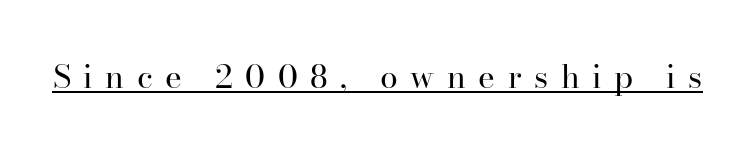
{"serif": "yes", "italic": "no", "bold": "no", "weight": "regular", "width": "normal", "stroke_contrast": "high", "x_height": "small", "monospaced": "no", "underline": "yes", "letter_spacing": "wide", "letter_spacing_em": 0.39, "glyph_px": 32}
